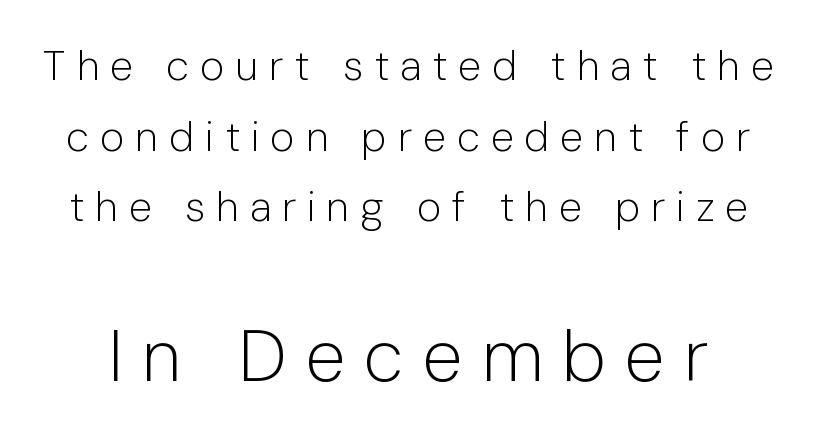
Q: Is the text bold? A: No.
Q: Is the text italic (slanted)? A: No, it is upright.
Q: Is the typeface a serif or a sans-serif typeface? A: Sans-serif.
Q: Is the text underlined? A: No.
Q: Is the spacing between letters normal or unusually wide? A: Unusually wide.
Q: Is the spacing between lines tight, normal or loose? A: Normal.
Q: Which block of text is set in a larger size, the first (top) or the second (bottom)? A: The second (bottom) one.
Q: Width (condensed, normal, or wide)? A: Normal.
Q: Stroke contrast? A: Low.
Q: x-height? A: Medium.
Q: Monospaced? A: No.
